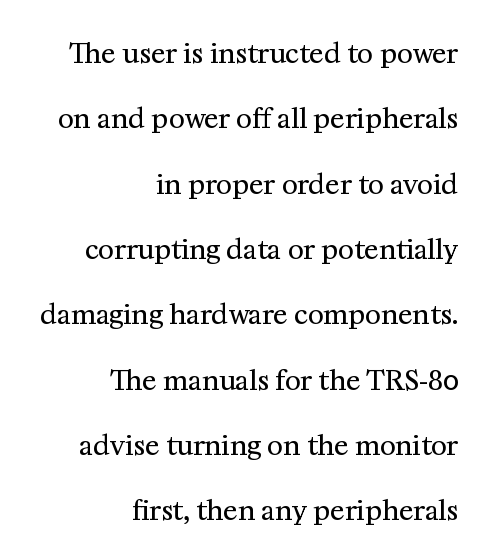
Between one letter and the next there's only the usual sliver of space. The ragged edge is on the left, which tells us the setting is flush right. The weight tops out at a normal text grade. The lettering holds an erect, upright posture throughout. Letters rest on an invisible, unmarked baseline.
